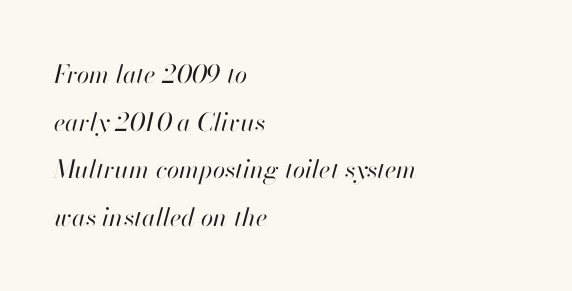
{"italic": "yes", "lean": "right", "slant_degrees": 13, "bold": "no", "underline": "no", "align": "left", "line_spacing": "loose", "line_spacing_ratio": 1.91, "letter_spacing": "normal", "letter_spacing_em": 0.0, "glyph_px": 25}
